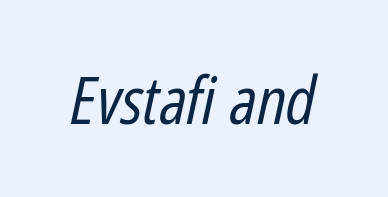
{"italic": "yes", "lean": "right", "slant_degrees": 12, "bold": "no", "weight": "regular", "width": "condensed", "stroke_contrast": "low", "x_height": "medium", "monospaced": "no", "underline": "no", "letter_spacing": "normal", "letter_spacing_em": 0.0, "glyph_px": 66}
